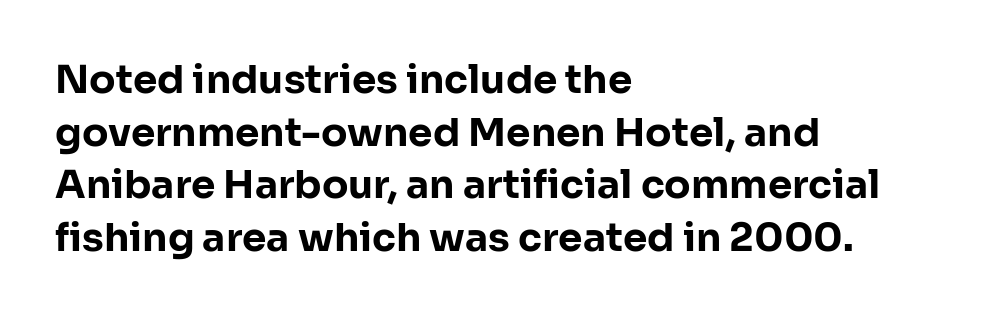
Unmarked baselines from the first word to the last. Notice how descenders clear the ascenders below comfortably — that's standard leading. A classic flush-left, rag-right setting is used for this passage. Nobody touched the tracking dial on this one. Look at the bottom of the vertical strokes: they stop flat, with no serifs. A roman cut, with each character standing at attention.
